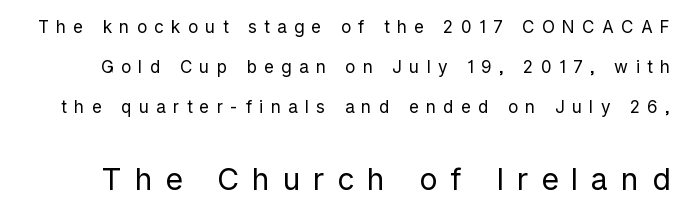
{"serif": "no", "italic": "no", "bold": "no", "weight": "regular", "width": "normal", "stroke_contrast": "low", "x_height": "medium", "monospaced": "no", "underline": "no", "line_spacing": "loose", "line_spacing_ratio": 2.35, "letter_spacing": "wide", "letter_spacing_em": 0.43, "larger_block": "second", "size_ratio": 1.76, "glyph_px": 30}
